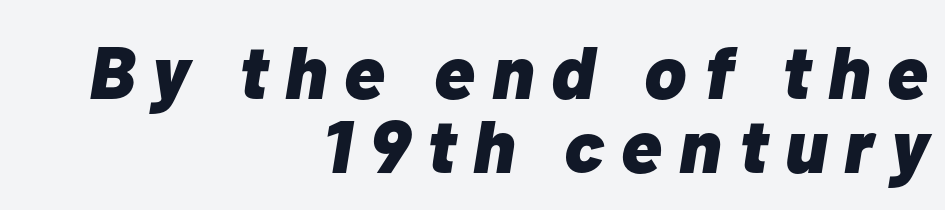
{"italic": "yes", "lean": "right", "slant_degrees": 10, "bold": "yes", "weight": "heavy", "width": "normal", "stroke_contrast": "low", "x_height": "medium", "monospaced": "no", "underline": "no", "align": "right", "line_spacing": "tight", "line_spacing_ratio": 0.99, "letter_spacing": "wide", "letter_spacing_em": 0.23, "glyph_px": 75}
